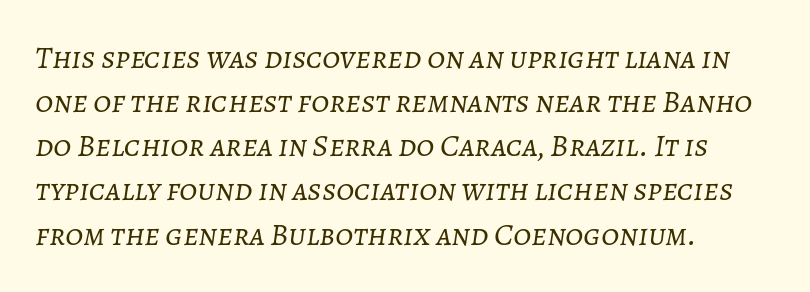
Q: Is the text bold? A: No.
Q: Is the text italic (slanted)? A: Yes, it leans right by about 7 degrees.
Q: Is the text underlined? A: No.
Q: How is the paragraph aligned? A: Left-aligned.
Q: Is the spacing between letters normal or unusually wide? A: Normal.
Q: Is the spacing between lines tight, normal or loose? A: Normal.
Q: Width (condensed, normal, or wide)? A: Normal.
Q: Stroke contrast? A: Low.
Q: x-height? A: Medium.
Q: Monospaced? A: No.
